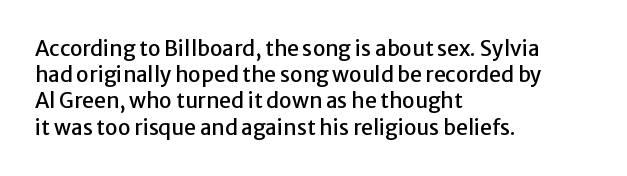
A typesetter would call this leading conventional body-copy spacing. Upright lettering throughout. This rendering uses left alignment, leaving the right contour irregular. The letterforms sit shoulder to shoulder at normal distance. Decoration check: the copy has no underline.
